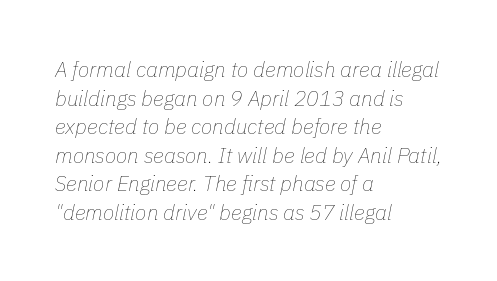
Q: Is the text bold? A: No.
Q: Is the text italic (slanted)? A: Yes, it leans right by about 11 degrees.
Q: Is the text underlined? A: No.
Q: How is the paragraph aligned? A: Left-aligned.
Q: Is the spacing between letters normal or unusually wide? A: Normal.
Q: Is the spacing between lines tight, normal or loose? A: Normal.
